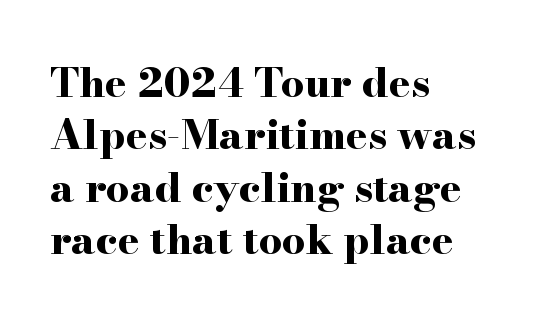
Does extra space separate the letters? No, they use regular spacing. Each row of text sits above clean, open space. The font family rendered here belongs to the serif group. A typesetter would call this leading conventional body-copy spacing. Horizontal alignment here is leftward, the default for most running prose. Varying glyph widths throughout — classic text-font behaviour.
